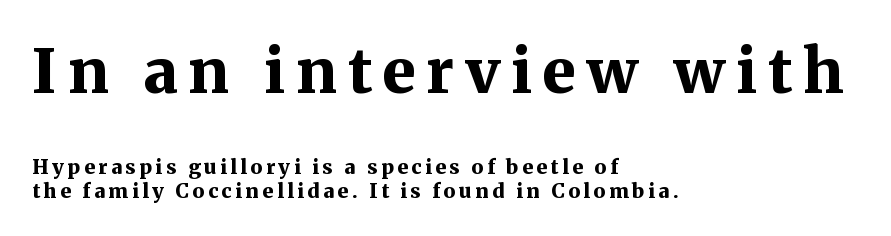
The image shows 61 px bold serif type, upright; set left-aligned, line spacing 1.2x, not underlined; the first (top) block is 3.05x larger; medium stroke contrast and a medium x-height.
